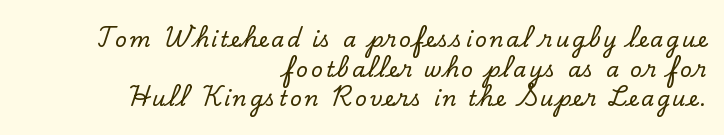
{"underline": "no", "align": "right", "line_spacing": "normal", "line_spacing_ratio": 1.41, "glyph_px": 21}
